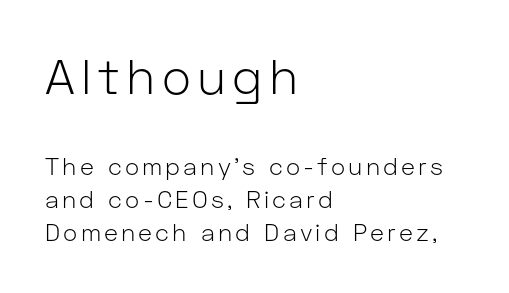
The image shows 49 px light sans-serif type, upright; set left-aligned, normal line spacing (1.37x), not underlined; the first (top) block is 2.04x larger; low stroke contrast and a medium x-height.
